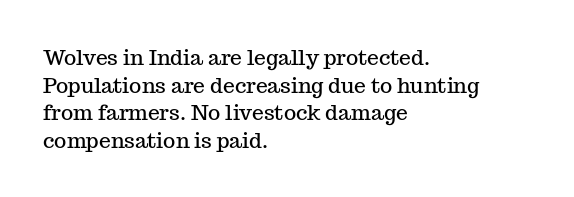
{"italic": "no", "underline": "no", "align": "left", "line_spacing": "normal", "line_spacing_ratio": 1.31, "letter_spacing": "normal", "letter_spacing_em": 0.0, "glyph_px": 21}
